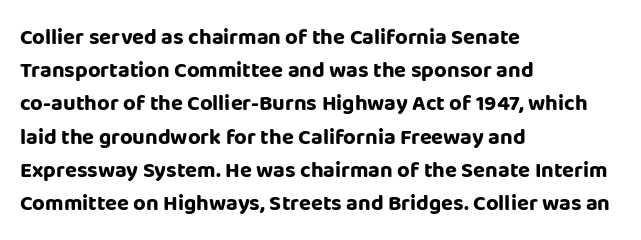
The image shows 22 px bold type, upright; set left-aligned, normal line spacing (1.51x), normal letter spacing, not underlined.
